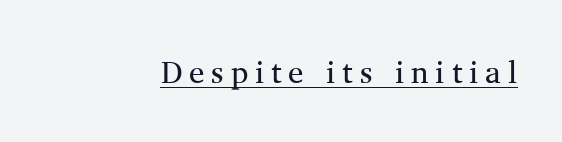
Short note: letters widely spaced. Does a line run under the words? Yes, clearly. Summary of weight: not heavy and not bold. The passage shown is typed in a proportional face where columns would drift. The font family rendered here belongs to the serif group.
